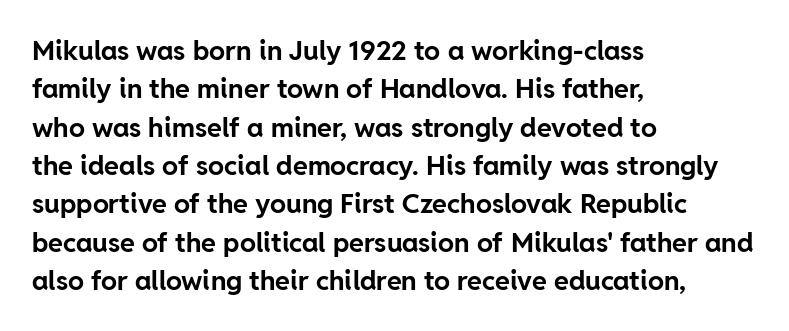
Glyph-to-glyph distance matches everyday printed text. Notice how thick the strokes are: this is what a full bold looks like. A normal amount of white space separates one row of letters from the next. Only glyphs here, with clear space below each row. Vertical strokes here are truly vertical.
